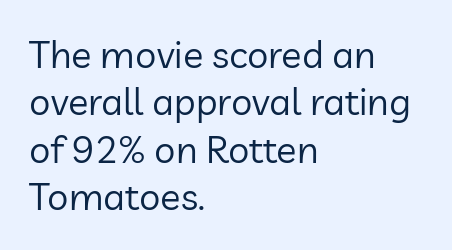
{"serif": "no", "italic": "no", "bold": "no", "weight": "regular", "width": "normal", "stroke_contrast": "low", "x_height": "medium", "monospaced": "no", "underline": "no", "align": "left", "line_spacing": "normal", "line_spacing_ratio": 1.25, "letter_spacing": "normal", "letter_spacing_em": 0.0, "glyph_px": 38}
